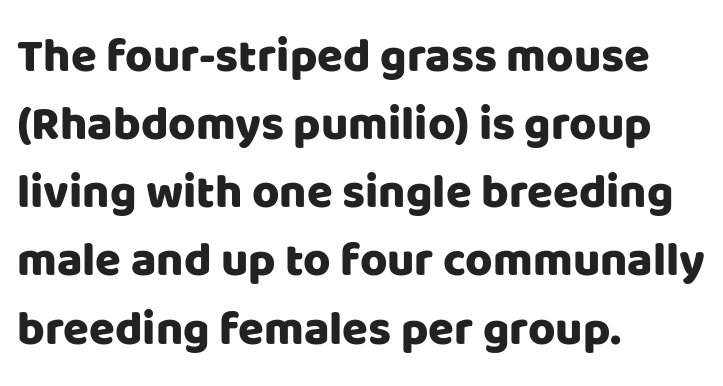
{"serif": "no", "italic": "no", "width": "normal", "stroke_contrast": "low", "x_height": "large", "monospaced": "no", "underline": "no", "align": "left", "line_spacing": "normal", "line_spacing_ratio": 1.45, "letter_spacing": "normal", "letter_spacing_em": 0.0, "glyph_px": 47}
